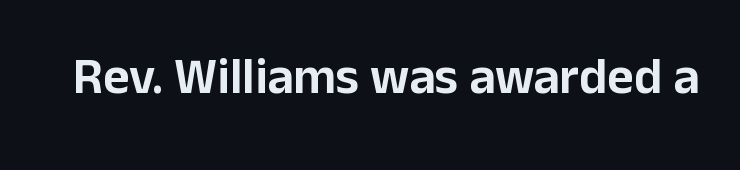
Spacing between characters is what you'd get straight out of the box. The glyphs are unaccompanied by any horizontal stroke below them. Upright lettering throughout. Observe the absence of serifs on each vertical stroke in this sample. Think of a printed novel: that variable character pitch is what you see here.
